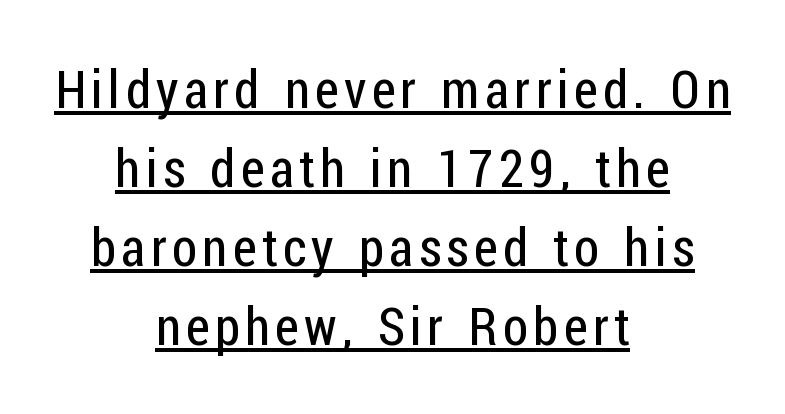
The image shows 51 px regular-weight, condensed sans-serif type, upright; set centered, normal line spacing (1.55x), underlined; low stroke contrast and a medium x-height.
